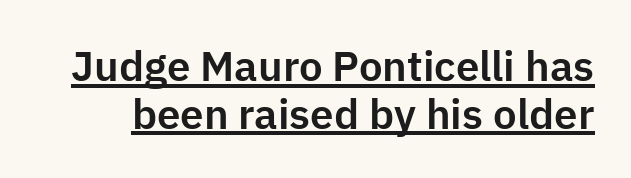
The image shows 42 px sans-serif type, upright; set tight line spacing (1.14x), normal letter spacing, underlined; low stroke contrast and a medium x-height.
